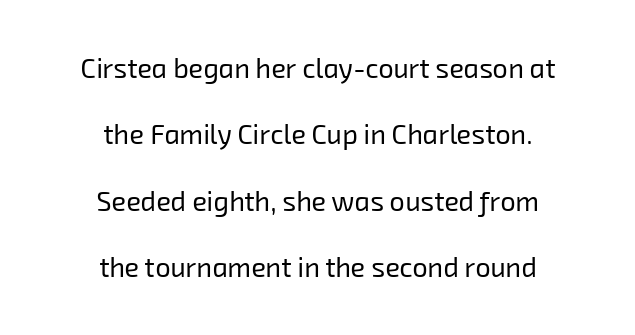
The image shows 27 px text type; set centered, loose line spacing (2.46x), normal letter spacing, not underlined.
